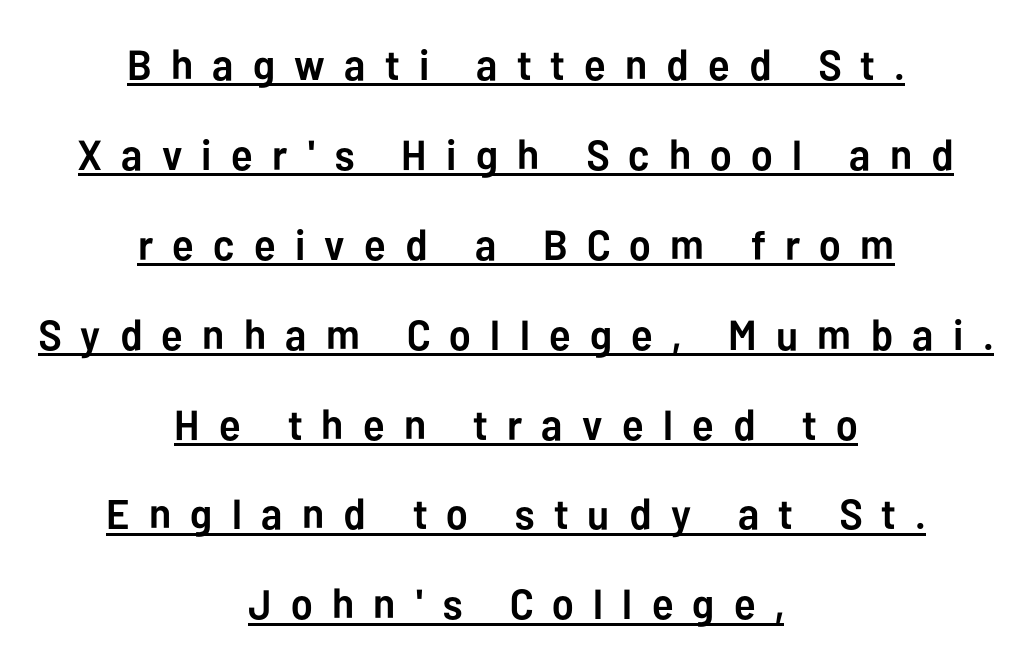
The image shows 42 px semibold sans-serif type, upright; set centered, loose line spacing (2.14x), unusually wide letter spacing (+0.46 em), underlined; low stroke contrast and a medium x-height.
